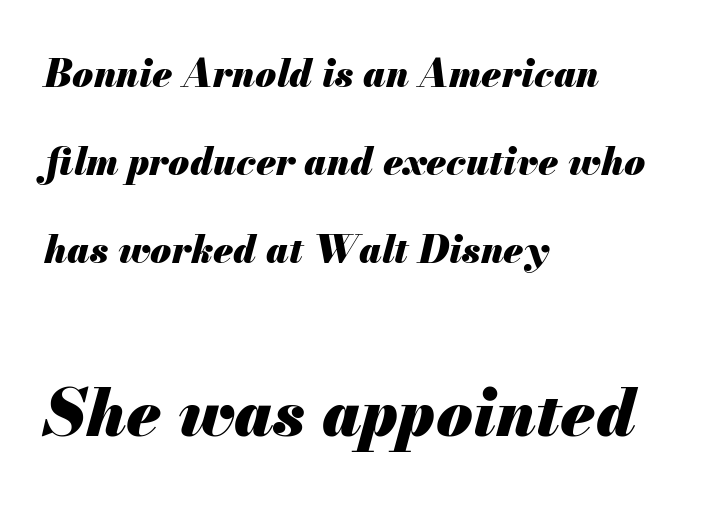
The image shows 66 px heavy type, italic (leaning right); set left-aligned, loose line spacing (2.32x), normal letter spacing, not underlined; the second (bottom) block is 1.74x larger; medium stroke contrast and a small x-height.
